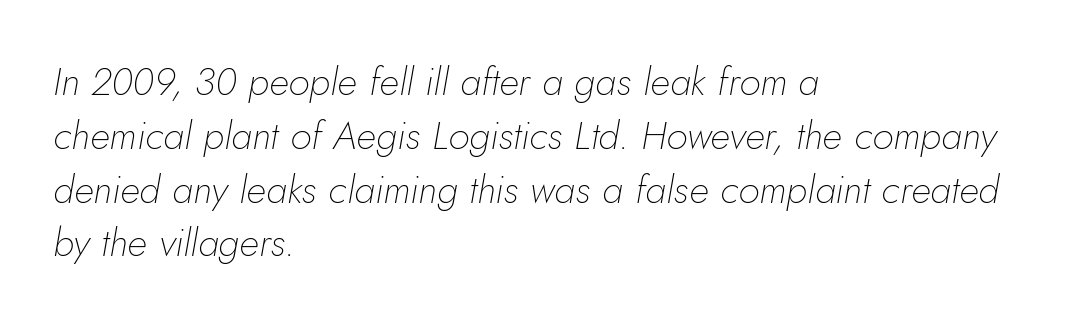
Heft: none added — not bold. Between one letter and the next there's only the usual sliver of space. Horizontally, the lines are justified to the leading edge only. Type without underlining. You could not count columns in this text — the font is proportionally spaced.
